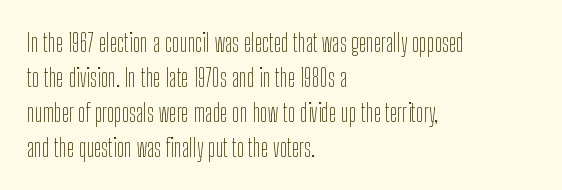
The image shows 25 px text type, upright; set left-aligned, normal line spacing (1.4x), normal letter spacing, not underlined.
